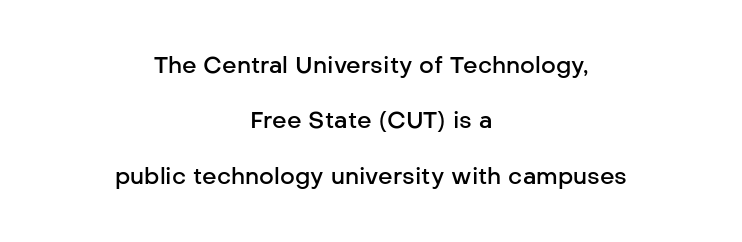
Q: Is the text bold? A: Semi-bold.
Q: Is the text italic (slanted)? A: No, it is upright.
Q: Is the text underlined? A: No.
Q: How is the paragraph aligned? A: Centered.
Q: Is the spacing between letters normal or unusually wide? A: Normal.
Q: Is the spacing between lines tight, normal or loose? A: Loose.
